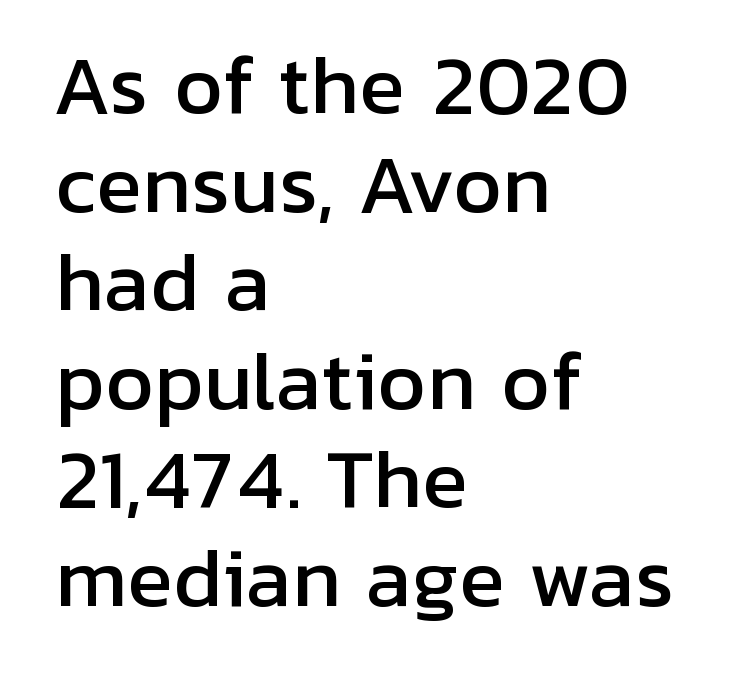
The image shows 77 px sans-serif type, upright; set left-aligned, normal line spacing (1.28x), normal letter spacing, not underlined; low stroke contrast and a medium x-height.
